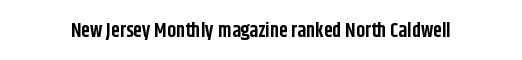
The image shows 20 px bold type, upright; set normal letter spacing, not underlined.
